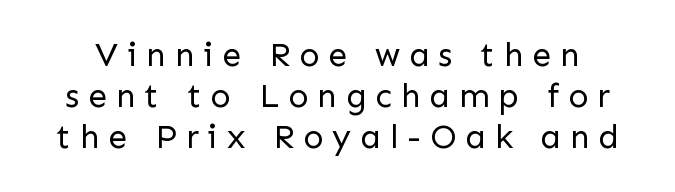
Q: Is the text bold? A: No.
Q: Is the text italic (slanted)? A: No, it is upright.
Q: Is the typeface a serif or a sans-serif typeface? A: Sans-serif.
Q: Is the text underlined? A: No.
Q: Is the spacing between letters normal or unusually wide? A: Unusually wide.
Q: Width (condensed, normal, or wide)? A: Normal.
Q: Stroke contrast? A: Low.
Q: x-height? A: Medium.
Q: Monospaced? A: No.
